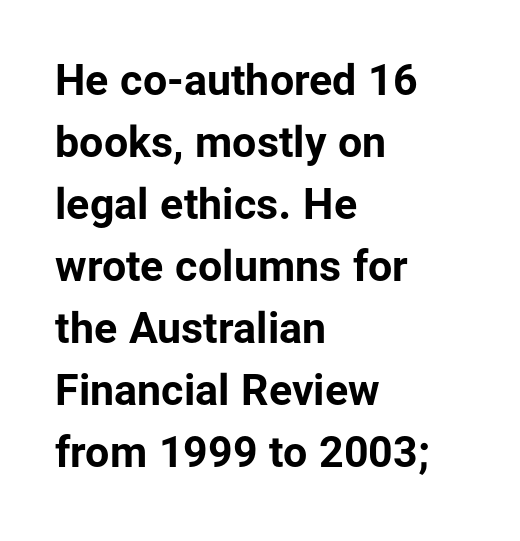
A classic flush-left, rag-right setting is used for this passage. Quick note: underline off. These lines are rendered in a variable-pitch font. Thick stems and heavy bowls — unmistakably bold. Rows of type keep a routine distance in the vertical direction.
